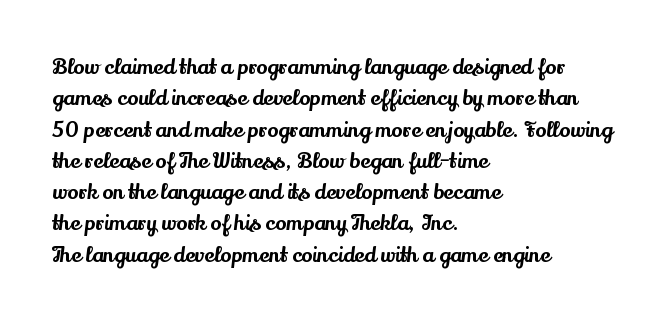
Q: Is the text italic (slanted)? A: Yes.
Q: Is the text underlined? A: No.
Q: How is the paragraph aligned? A: Left-aligned.
Q: Is the spacing between letters normal or unusually wide? A: Normal.
Q: Is the spacing between lines tight, normal or loose? A: Normal.
